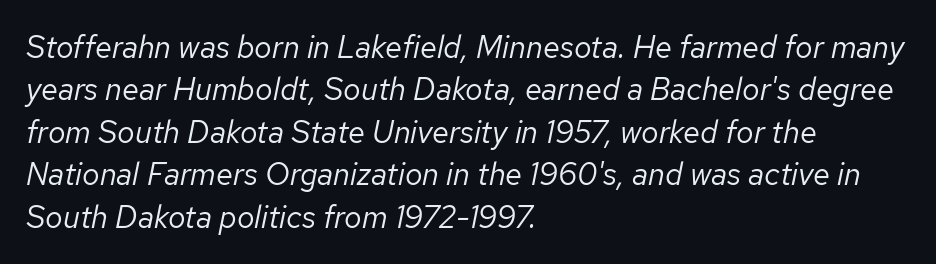
{"italic": "yes", "lean": "right", "slant_degrees": 12, "bold": "no", "weight": "regular", "width": "normal", "stroke_contrast": "low", "x_height": "medium", "monospaced": "no", "underline": "no", "align": "left", "line_spacing": "normal", "line_spacing_ratio": 1.37, "letter_spacing": "normal", "letter_spacing_em": 0.0, "glyph_px": 31}
